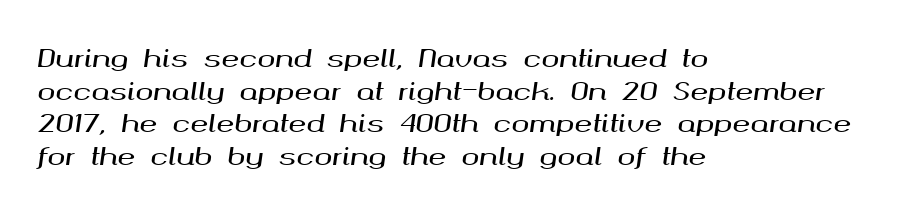
The image shows 24 px text type, italic (leaning right); set left-aligned, normal line spacing (1.36x), normal letter spacing, not underlined.
